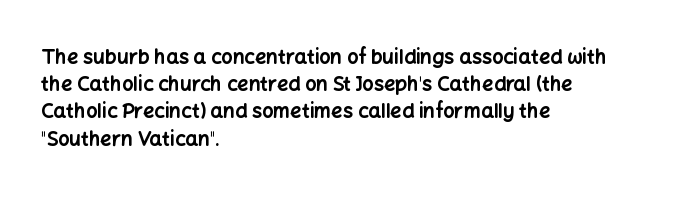
Q: Is the text bold? A: Yes.
Q: Is the text italic (slanted)? A: No, it is upright.
Q: Is the text underlined? A: No.
Q: How is the paragraph aligned? A: Left-aligned.
Q: Is the spacing between letters normal or unusually wide? A: Normal.
Q: Is the spacing between lines tight, normal or loose? A: Normal.
